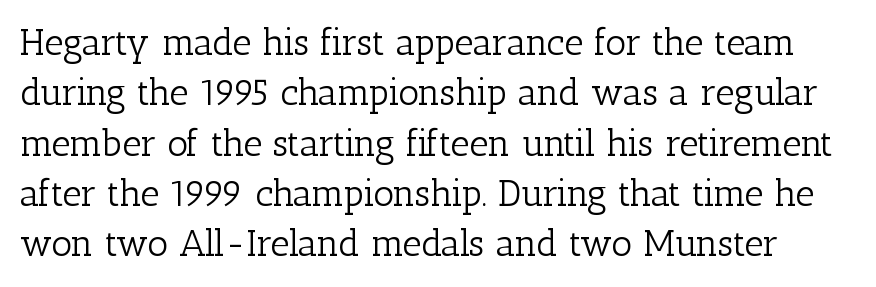
Q: Is the text bold? A: No.
Q: Is the text italic (slanted)? A: No, it is upright.
Q: Is the typeface a serif or a sans-serif typeface? A: Serif.
Q: Is the text underlined? A: No.
Q: Is the spacing between letters normal or unusually wide? A: Normal.
Q: Is the spacing between lines tight, normal or loose? A: Normal.
Q: Width (condensed, normal, or wide)? A: Normal.
Q: Stroke contrast? A: Low.
Q: x-height? A: Medium.
Q: Monospaced? A: No.
